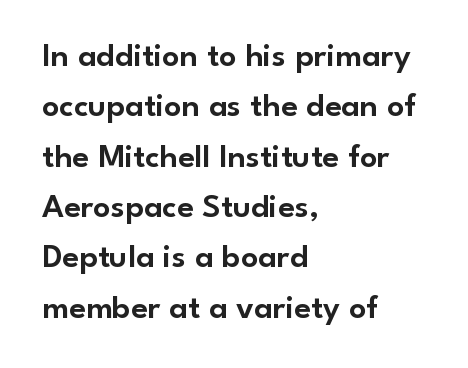
The image shows 34 px sans-serif type, upright; set left-aligned, normal line spacing (1.48x), normal letter spacing, not underlined; low stroke contrast and a small x-height.
